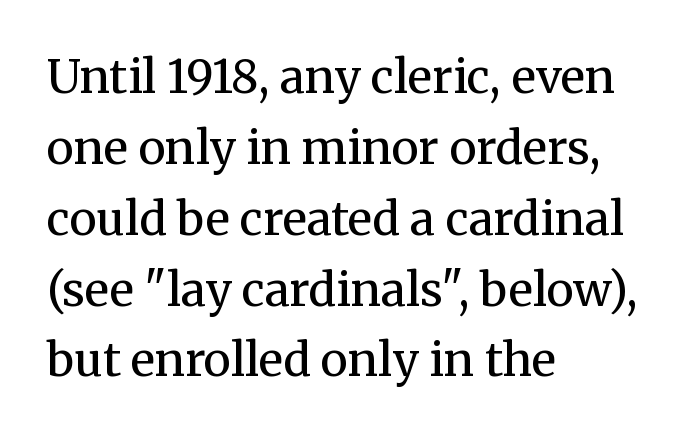
A clean baseline with only descenders dipping below it. Each letter keeps its own natural width here, so spacing adapts to shape. Ink coverage per letter is moderate at most. A student would call this left alignment; a typographer would say flush left, rag right. Old-style or modern, the face here clearly has serifs.
